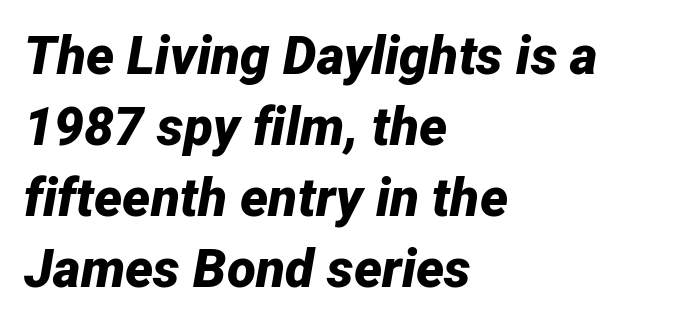
Q: Is the text bold? A: Yes.
Q: Is the text italic (slanted)? A: Yes, it leans right by about 12 degrees.
Q: Is the text underlined? A: No.
Q: How is the paragraph aligned? A: Left-aligned.
Q: Is the spacing between letters normal or unusually wide? A: Normal.
Q: Is the spacing between lines tight, normal or loose? A: Normal.
Q: Width (condensed, normal, or wide)? A: Normal.
Q: Stroke contrast? A: Low.
Q: x-height? A: Medium.
Q: Monospaced? A: No.
